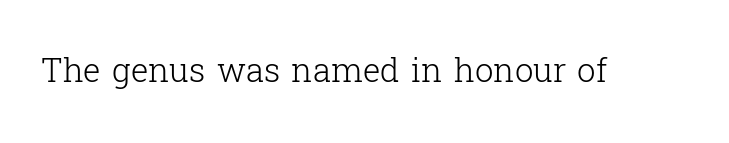
{"serif": "yes", "italic": "no", "bold": "no", "weight": "light", "width": "normal", "stroke_contrast": "low", "x_height": "medium", "monospaced": "no", "underline": "no", "letter_spacing": "normal", "letter_spacing_em": 0.0, "glyph_px": 33}
